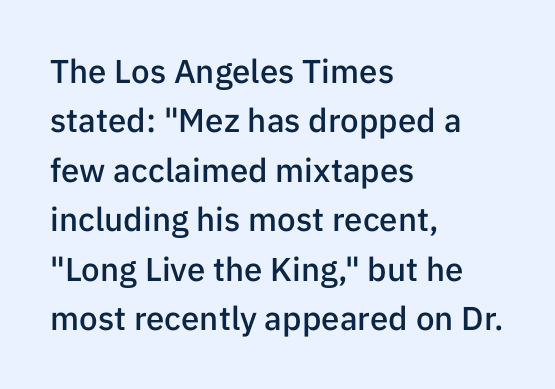
These lines sit exactly where default settings would place them. Tall strokes in this sample are plumb rather than angled. The words here are not underlined. Strokes here are thickened, but only to semibold level. Type style note: lacks serifs. The ragged edge is on the right, which tells us the setting is flush left.
